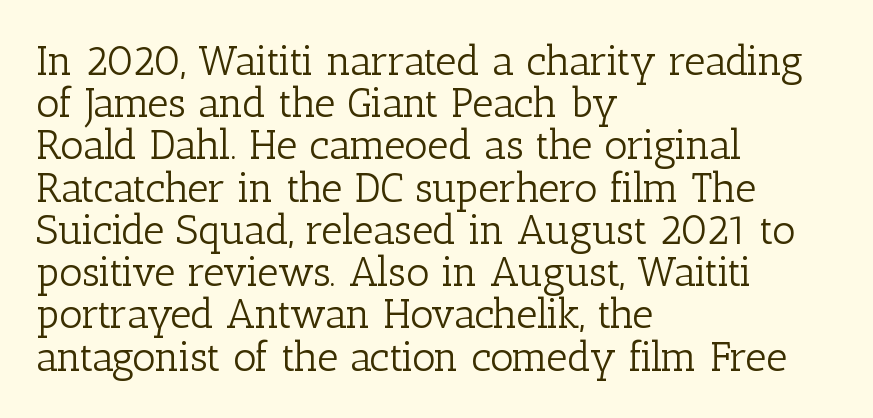
The image shows 41 px light serif type, upright; set left-aligned, tight line spacing (1.03x), normal letter spacing, not underlined; low stroke contrast and a medium x-height.
